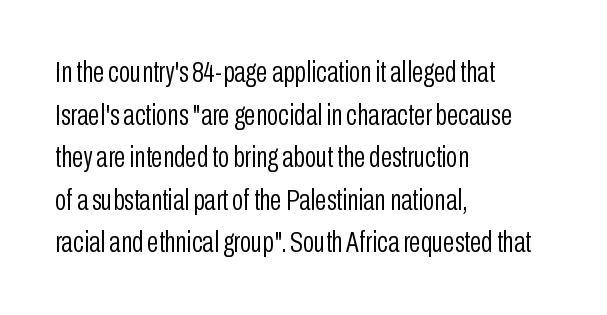
{"serif": "no", "italic": "no", "bold": "no", "weight": "light", "width": "condensed", "stroke_contrast": "low", "x_height": "medium", "monospaced": "no", "underline": "no", "align": "left", "line_spacing": "normal", "line_spacing_ratio": 1.42, "letter_spacing": "normal", "letter_spacing_em": 0.0, "glyph_px": 30}
